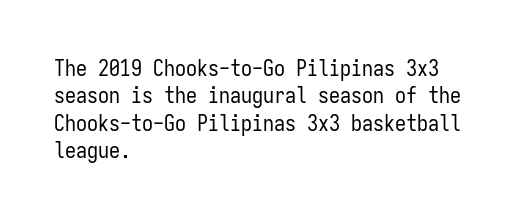
Counters stay open thanks to moderate or lighter strokes. All the whitespace from short lines collects on the right. Normally led — the rows are evenly, conventionally spaced. The glyphs are unaccompanied by any horizontal stroke below them.
